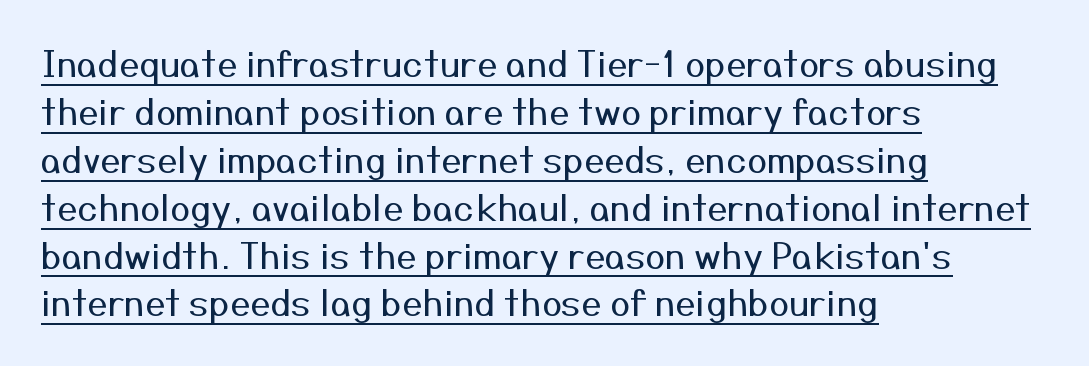
{"serif": "no", "italic": "no", "bold": "no", "weight": "regular", "width": "normal", "stroke_contrast": "medium", "x_height": "medium", "monospaced": "no", "underline": "yes", "align": "left", "line_spacing": "normal", "line_spacing_ratio": 1.33, "letter_spacing": "normal", "letter_spacing_em": 0.0, "glyph_px": 36}
